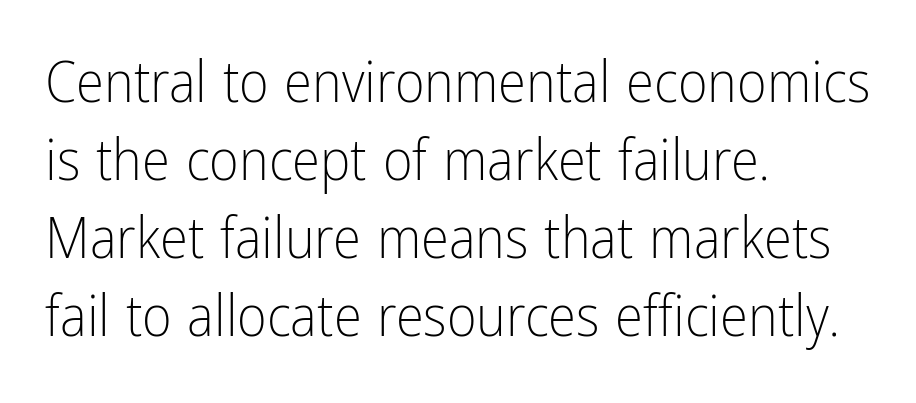
The image shows 57 px light, condensed sans-serif type, upright; set left-aligned, normal line spacing (1.37x), normal letter spacing, not underlined; low stroke contrast and a medium x-height.
